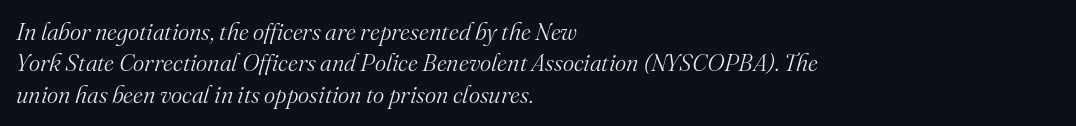
The image shows 24 px text type, italic (leaning right); set left-aligned, normal line spacing (1.31x), normal letter spacing, not underlined.
